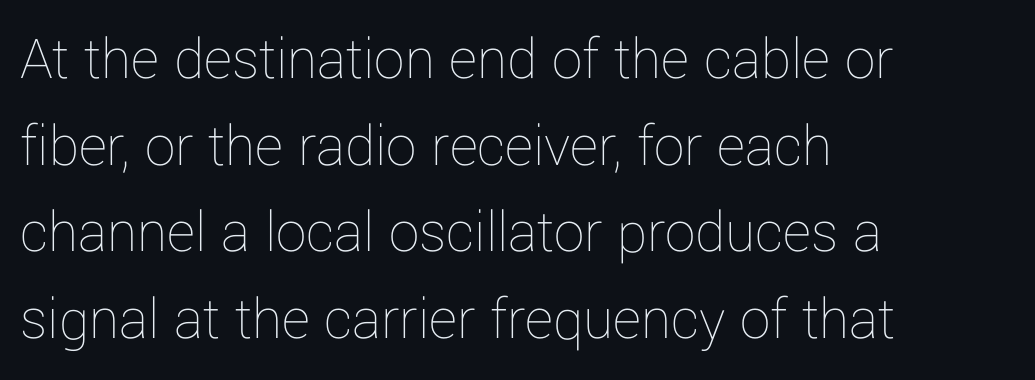
The image shows 61 px thin type, upright; set left-aligned, normal line spacing (1.42x), normal letter spacing, not underlined; low stroke contrast and a medium x-height.
